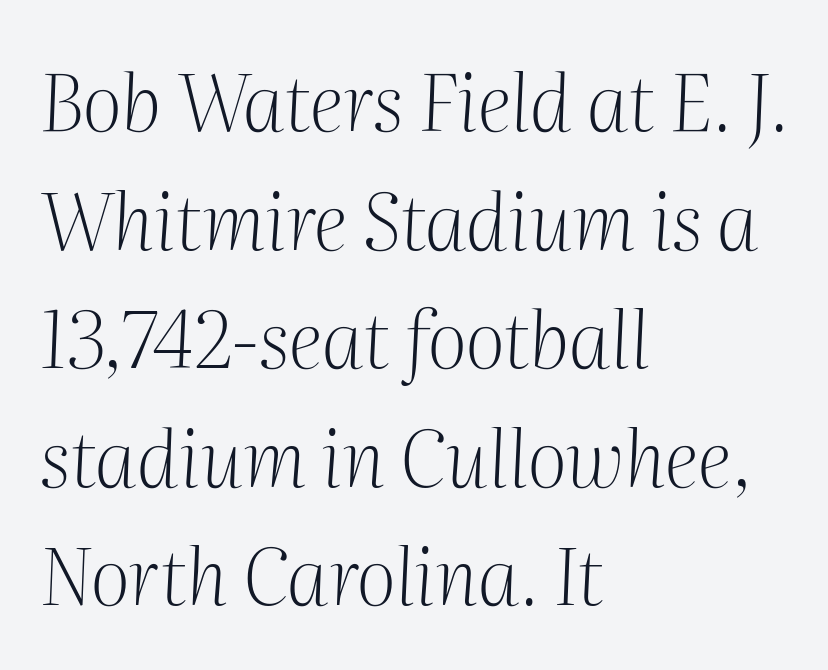
The image shows 78 px light serif type, italic (leaning right); set left-aligned, normal line spacing (1.52x), normal letter spacing, not underlined; medium stroke contrast and a medium x-height.
